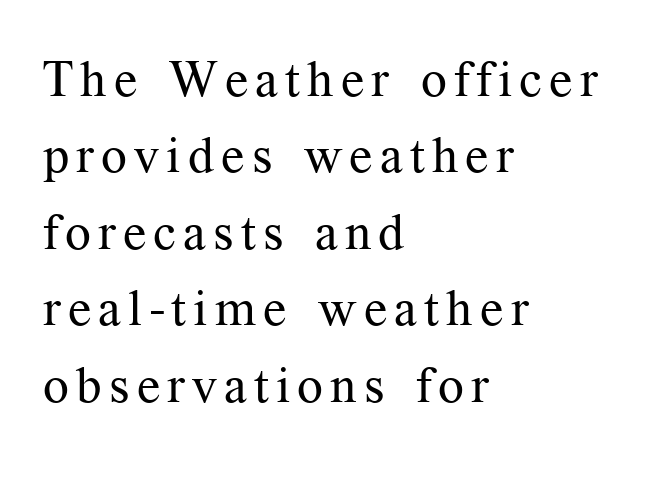
{"serif": "yes", "italic": "no", "bold": "no", "weight": "regular", "width": "normal", "stroke_contrast": "medium", "x_height": "medium", "monospaced": "no", "underline": "no", "align": "left", "line_spacing": "normal", "line_spacing_ratio": 1.5, "glyph_px": 51}
